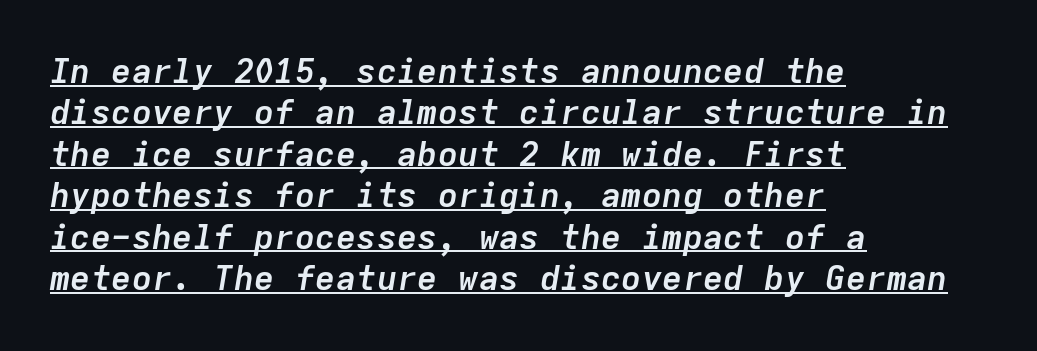
Q: Is the text bold? A: Yes.
Q: Is the text italic (slanted)? A: Yes, it leans right by about 9 degrees.
Q: Is the text underlined? A: Yes.
Q: How is the paragraph aligned? A: Left-aligned.
Q: Is the spacing between letters normal or unusually wide? A: Normal.
Q: Width (condensed, normal, or wide)? A: Normal.
Q: Stroke contrast? A: Low.
Q: x-height? A: Medium.
Q: Monospaced? A: Yes.
